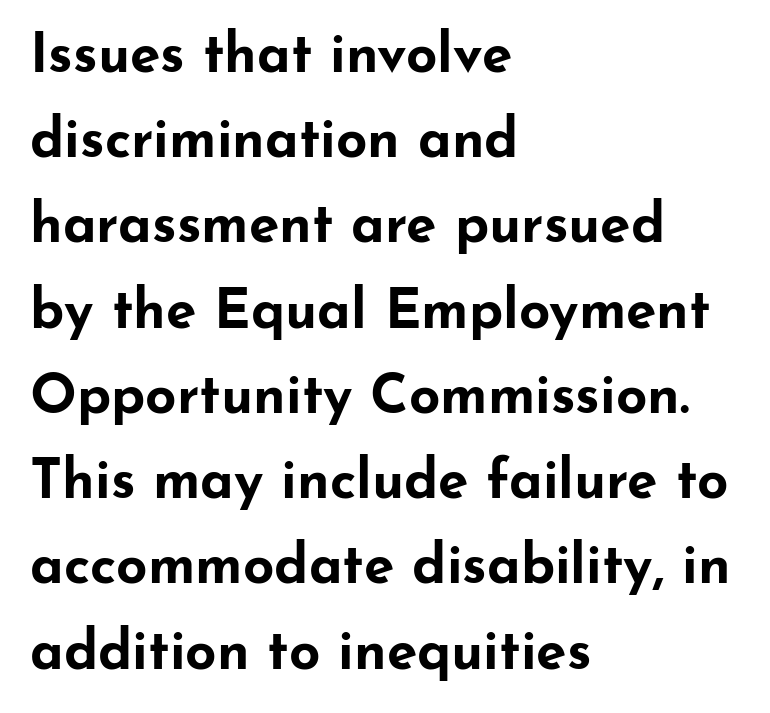
A normal amount of white space separates one row of letters from the next. Teacher's note: observe the even left margin — that is flush-left alignment. Looks like regular typesetting: each glyph gets only the width it needs. The letterforms sit shoulder to shoulder at normal distance. A dark, heavy texture on the line: the type is bold.
